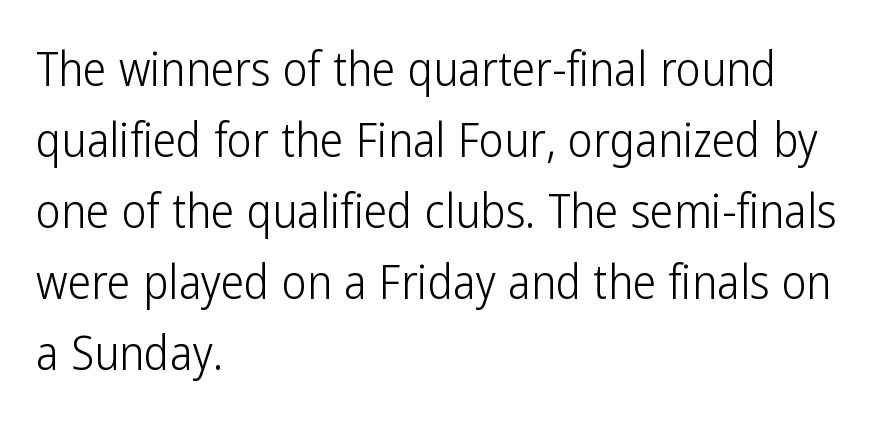
{"serif": "no", "italic": "no", "bold": "no", "weight": "light", "width": "condensed", "stroke_contrast": "low", "x_height": "medium", "monospaced": "no", "underline": "no", "align": "left", "line_spacing": "normal", "line_spacing_ratio": 1.51, "letter_spacing": "normal", "letter_spacing_em": 0.0, "glyph_px": 47}
